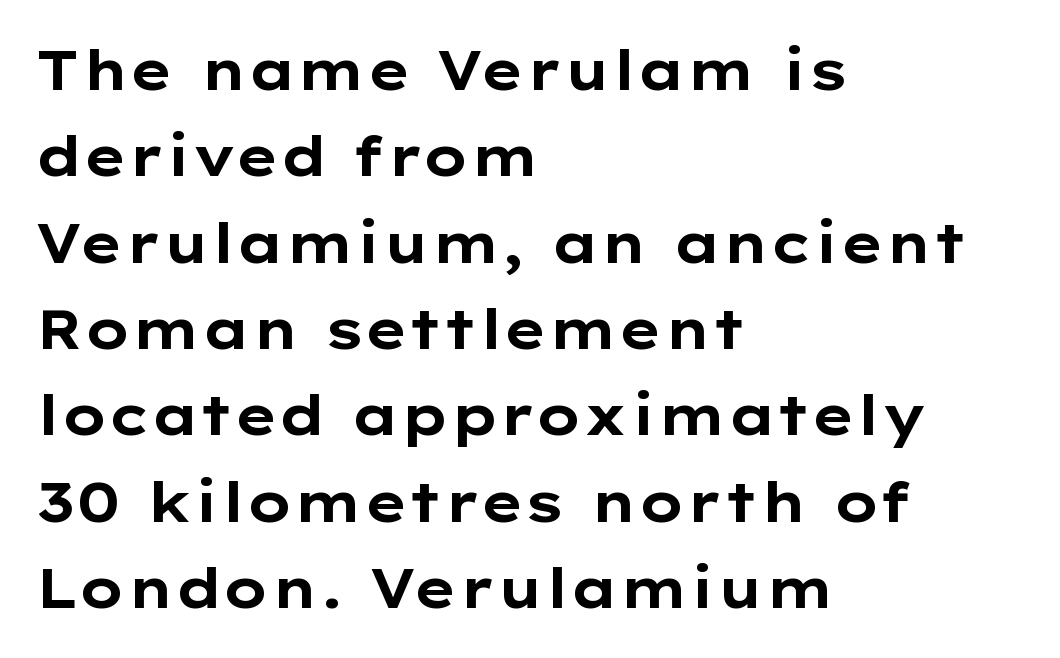
Tracking here is standard; glyphs follow each other at the usual distance. The rendering shows plain stroke endings on the letterforms — a sans-serif design. These lines carry a lot of weight — the face is fully bold. Is the block centered? No — it sits flush against the left margin.
